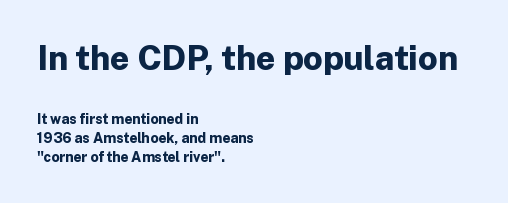
The image shows 34 px bold sans-serif type, upright; set left-aligned, normal line spacing (1.35x), normal letter spacing, not underlined; the first (top) block is 2.43x larger; low stroke contrast and a medium x-height.
